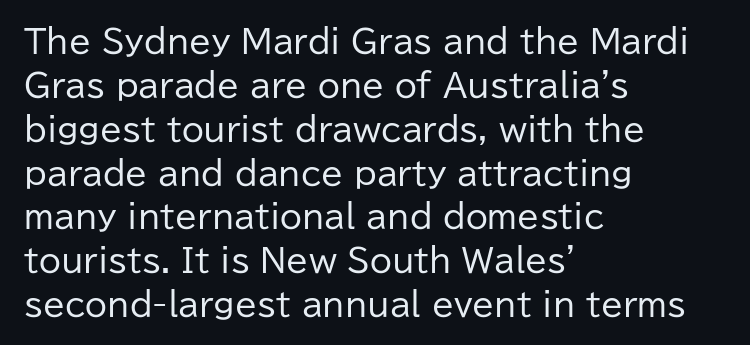
The image shows 32 px regular-weight sans-serif type, upright; set left-aligned, normal line spacing (1.37x), normal letter spacing, not underlined; low stroke contrast and a medium x-height.
